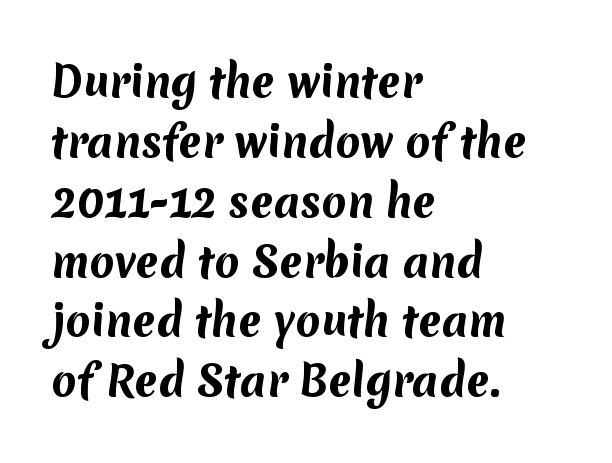
Q: Is the text bold? A: Yes.
Q: Is the typeface a serif or a sans-serif typeface? A: Sans-serif.
Q: Is the text underlined? A: No.
Q: How is the paragraph aligned? A: Left-aligned.
Q: Is the spacing between letters normal or unusually wide? A: Normal.
Q: Is the spacing between lines tight, normal or loose? A: Normal.
Q: Width (condensed, normal, or wide)? A: Normal.
Q: Stroke contrast? A: Medium.
Q: x-height? A: Medium.
Q: Monospaced? A: No.
